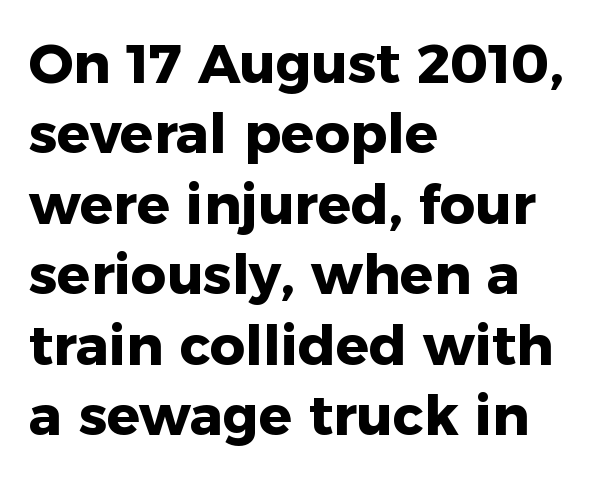
{"serif": "no", "italic": "no", "bold": "yes", "weight": "heavy", "width": "normal", "stroke_contrast": "low", "x_height": "medium", "monospaced": "no", "underline": "no", "align": "left", "line_spacing": "normal", "line_spacing_ratio": 1.28, "letter_spacing": "normal", "letter_spacing_em": 0.0, "glyph_px": 55}
